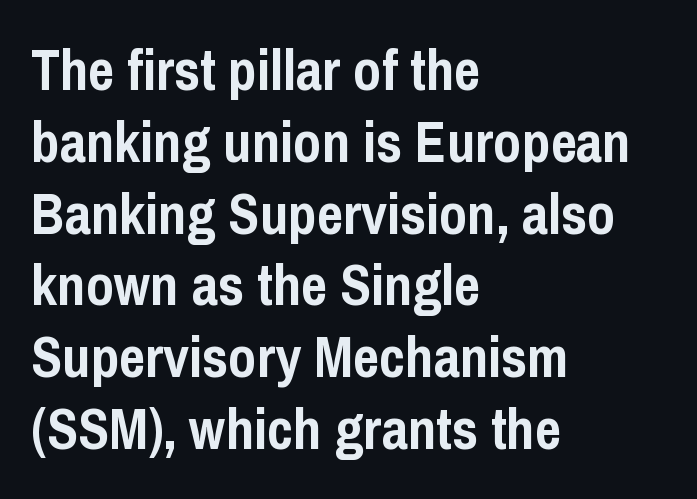
The rag falls on the right side of this text block. This sample uses plain, unmodified letter spacing. Characters remain perfectly vertical along every line. The face used here is a sans, in the tradition of grotesques and geometrics. Think of a printed novel: that variable character pitch is what you see here. These lines carry a lot of weight — the face is fully bold.
